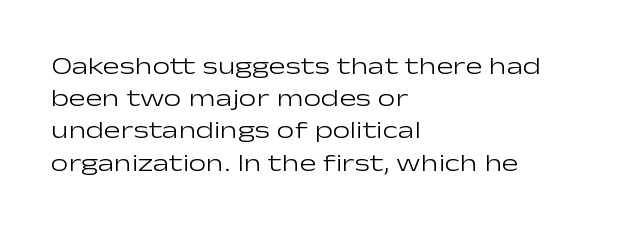
These lines keep a tight, regular rhythm from letter to letter. This sample is left-justified, so line endings fall wherever the words run out. The space between consecutive lines is moderate. Do the letters lean? They stand straight. The passage shown is not underscored anywhere. Stems and bowls with no extra thickness — not bold.
